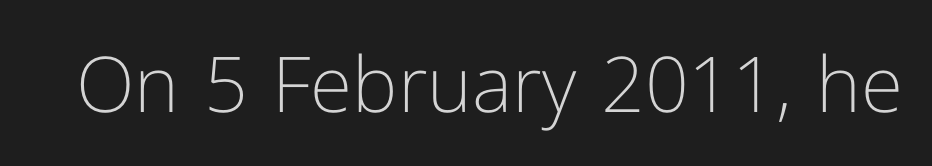
{"serif": "no", "italic": "no", "bold": "no", "weight": "light", "width": "normal", "stroke_contrast": "low", "x_height": "medium", "monospaced": "no", "underline": "no", "letter_spacing": "normal", "letter_spacing_em": 0.0, "glyph_px": 77}
